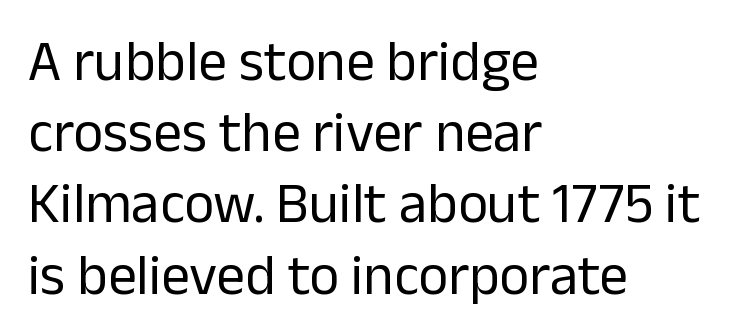
These lines are rendered in a variable-pitch font. Descenders hang freely into open space. Unbolded letterforms with no extra heft. Vertically, the passage feels balanced, rows spaced as you'd expect.
